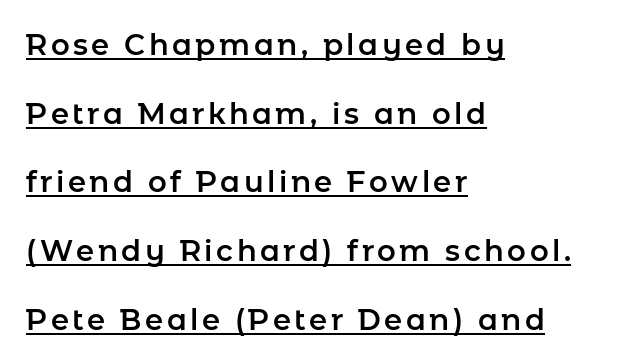
{"serif": "no", "italic": "no", "width": "normal", "stroke_contrast": "low", "x_height": "medium", "monospaced": "no", "underline": "yes", "align": "left", "line_spacing": "loose", "line_spacing_ratio": 2.37, "glyph_px": 29}
